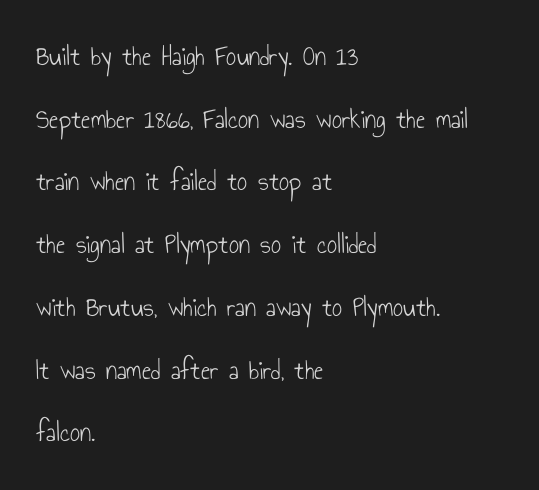
{"serif": "no", "italic": "no", "bold": "no", "weight": "light", "width": "condensed", "stroke_contrast": "low", "x_height": "small", "monospaced": "no", "underline": "no", "align": "left", "line_spacing": "loose", "line_spacing_ratio": 2.24, "letter_spacing": "normal", "letter_spacing_em": 0.0, "glyph_px": 28}
